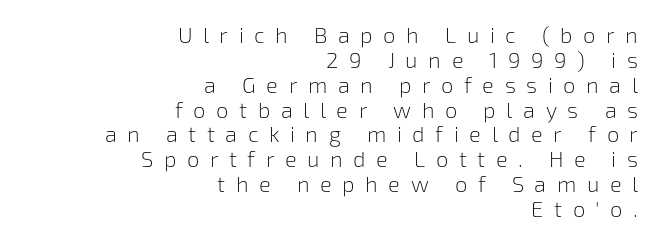
The image shows 22 px text type, upright; set right-aligned, tight line spacing (1.13x), unusually wide letter spacing (+0.48 em), not underlined.
